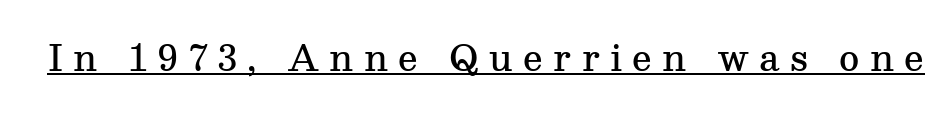
The image shows 35 px semibold serif type, upright; set unusually wide letter spacing (+0.3 em), underlined; medium stroke contrast and a medium x-height.
